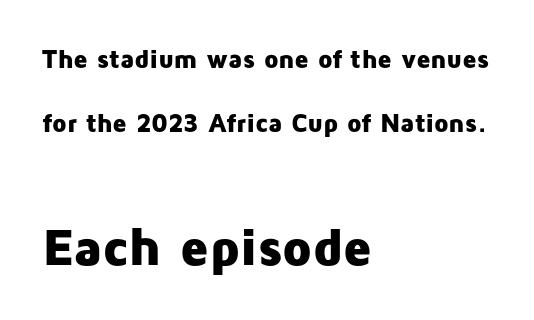
{"serif": "no", "italic": "no", "bold": "yes", "weight": "heavy", "width": "normal", "stroke_contrast": "low", "x_height": "medium", "monospaced": "no", "underline": "no", "align": "left", "line_spacing": "loose", "line_spacing_ratio": 2.48, "letter_spacing": "normal", "letter_spacing_em": 0.0, "larger_block": "second", "size_ratio": 2.04, "glyph_px": 53}
